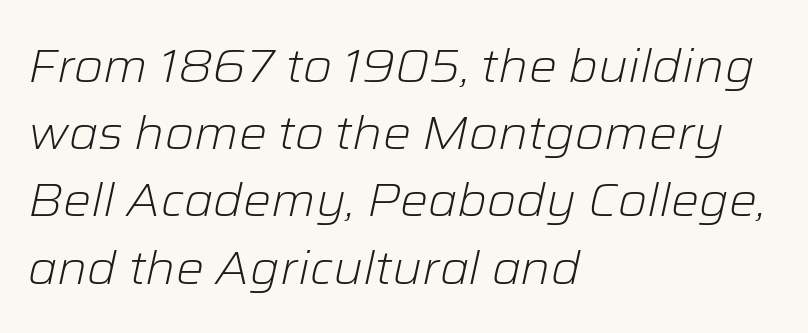
Each new line begins a customary step beneath the previous one. The passage shown has conventional tracking throughout. Horizontally, the lines are justified to the leading edge only. Think of a printed novel: that variable character pitch is what you see here. No chunkiness to these letters — they're not bold. Nobody drew a line under any word here.
